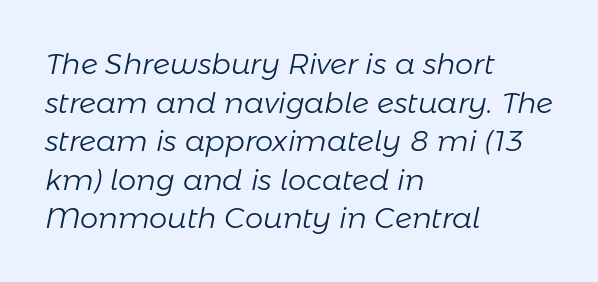
Heaviness? Minimal to ordinary, like unemphasized prose. These lines are rendered in a variable-pitch font. Just letters on the line, the space beneath them empty. These lines sit exactly where default settings would place them. Italic: yes, the glyphs are oblique.
